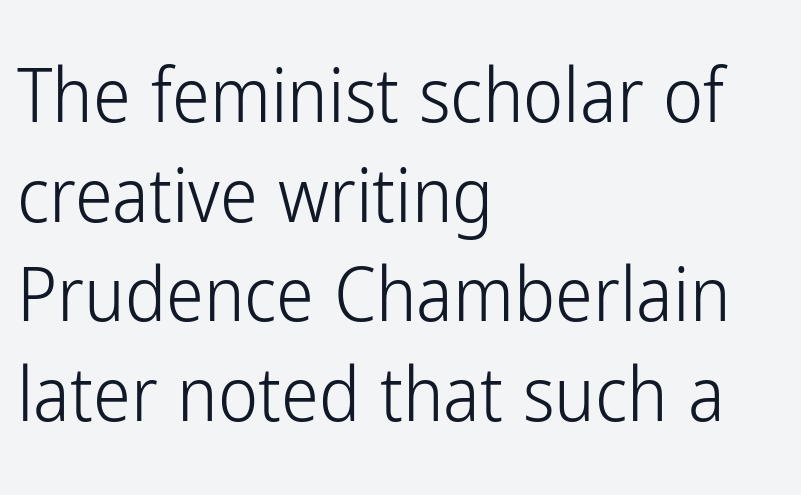
Q: Is the text bold? A: No.
Q: Is the text italic (slanted)? A: No, it is upright.
Q: Is the typeface a serif or a sans-serif typeface? A: Sans-serif.
Q: Is the text underlined? A: No.
Q: How is the paragraph aligned? A: Left-aligned.
Q: Is the spacing between letters normal or unusually wide? A: Normal.
Q: Is the spacing between lines tight, normal or loose? A: Normal.
Q: Width (condensed, normal, or wide)? A: Condensed.
Q: Stroke contrast? A: Low.
Q: x-height? A: Medium.
Q: Monospaced? A: No.
